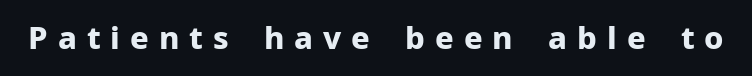
The image shows 31 px bold sans-serif type, upright; set unusually wide letter spacing (+0.32 em), not underlined; low stroke contrast and a medium x-height.
